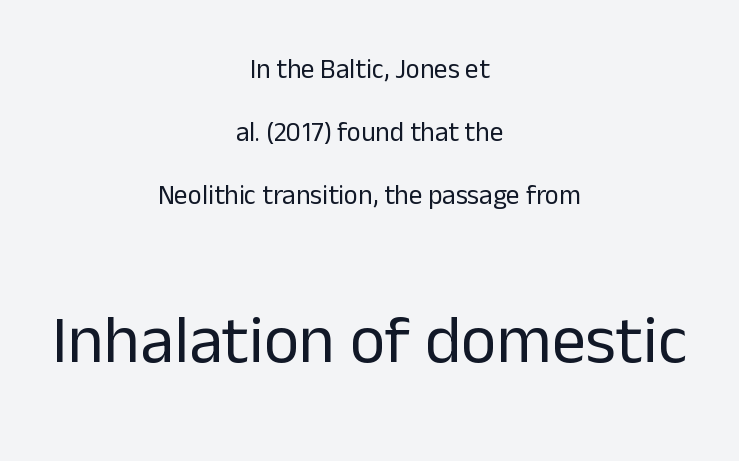
Q: Is the text bold? A: No.
Q: Is the text italic (slanted)? A: No, it is upright.
Q: Is the typeface a serif or a sans-serif typeface? A: Sans-serif.
Q: Is the text underlined? A: No.
Q: How is the paragraph aligned? A: Centered.
Q: Is the spacing between letters normal or unusually wide? A: Normal.
Q: Is the spacing between lines tight, normal or loose? A: Loose.
Q: Which block of text is set in a larger size, the first (top) or the second (bottom)? A: The second (bottom) one.
Q: Width (condensed, normal, or wide)? A: Normal.
Q: Stroke contrast? A: Low.
Q: x-height? A: Medium.
Q: Monospaced? A: No.
